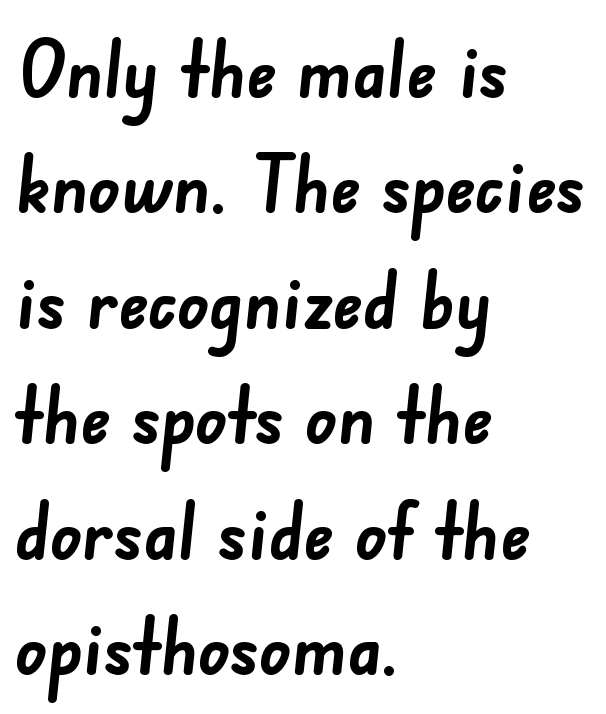
Stroke terminals: plain, sans-serif. Weight check: bold — yes, fully. Successive baselines arrive at the customary interval. The passage shown is typed in a proportional face where columns would drift. A bare baseline throughout the passage. Nobody touched the tracking dial on this one.
